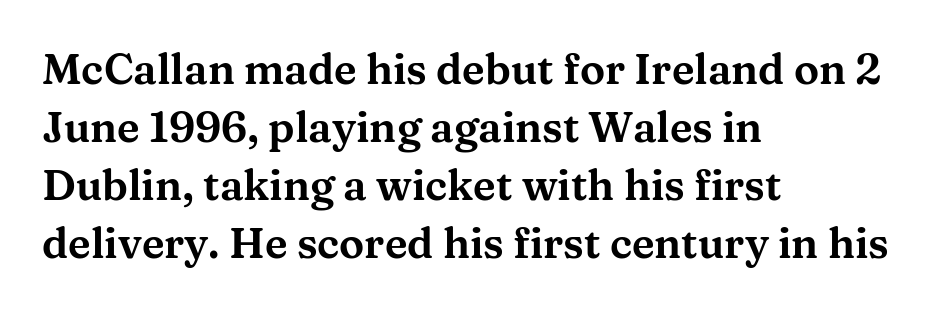
Q: Is the text italic (slanted)? A: No, it is upright.
Q: Is the typeface a serif or a sans-serif typeface? A: Serif.
Q: Is the text underlined? A: No.
Q: How is the paragraph aligned? A: Left-aligned.
Q: Is the spacing between letters normal or unusually wide? A: Normal.
Q: Is the spacing between lines tight, normal or loose? A: Normal.
Q: Width (condensed, normal, or wide)? A: Wide.
Q: Stroke contrast? A: Medium.
Q: x-height? A: Medium.
Q: Monospaced? A: No.
